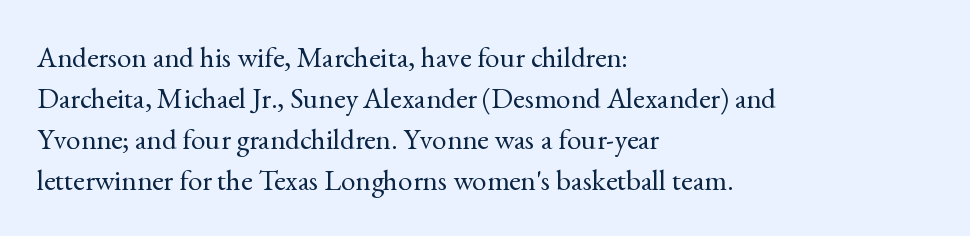
Q: Is the text bold? A: No.
Q: Is the text italic (slanted)? A: No, it is upright.
Q: Is the typeface a serif or a sans-serif typeface? A: Serif.
Q: Is the text underlined? A: No.
Q: How is the paragraph aligned? A: Left-aligned.
Q: Is the spacing between letters normal or unusually wide? A: Normal.
Q: Is the spacing between lines tight, normal or loose? A: Normal.
Q: Width (condensed, normal, or wide)? A: Normal.
Q: x-height? A: Small.
Q: Monospaced? A: No.
